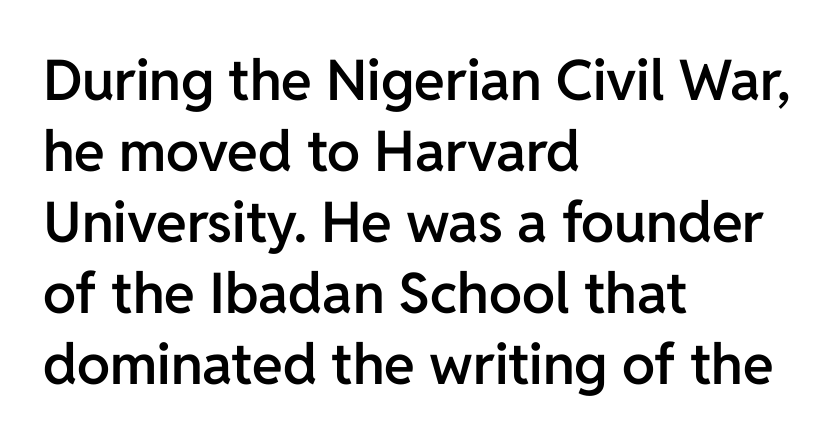
{"serif": "no", "italic": "no", "bold": "semi", "weight": "semibold", "width": "normal", "stroke_contrast": "low", "x_height": "medium", "monospaced": "no", "underline": "no", "align": "left", "line_spacing": "normal", "line_spacing_ratio": 1.27, "letter_spacing": "normal", "letter_spacing_em": 0.0, "glyph_px": 56}
